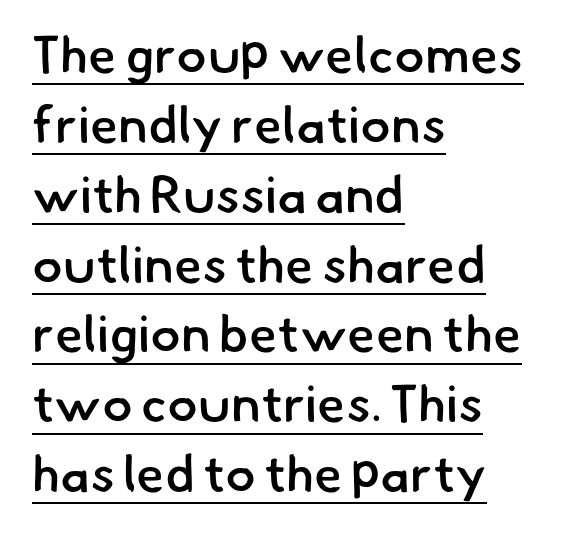
Q: Is the text bold? A: Semi-bold.
Q: Is the typeface a serif or a sans-serif typeface? A: Sans-serif.
Q: Is the text underlined? A: Yes.
Q: How is the paragraph aligned? A: Left-aligned.
Q: Is the spacing between letters normal or unusually wide? A: Normal.
Q: Is the spacing between lines tight, normal or loose? A: Normal.
Q: Width (condensed, normal, or wide)? A: Normal.
Q: Stroke contrast? A: Low.
Q: x-height? A: Small.
Q: Monospaced? A: No.
